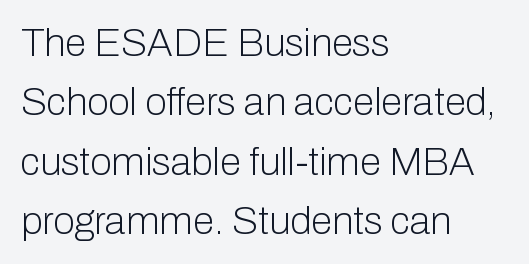
{"serif": "no", "italic": "no", "bold": "no", "weight": "light", "width": "normal", "stroke_contrast": "low", "x_height": "medium", "monospaced": "no", "underline": "no", "align": "left", "line_spacing": "normal", "line_spacing_ratio": 1.52, "letter_spacing": "normal", "letter_spacing_em": 0.0, "glyph_px": 39}
